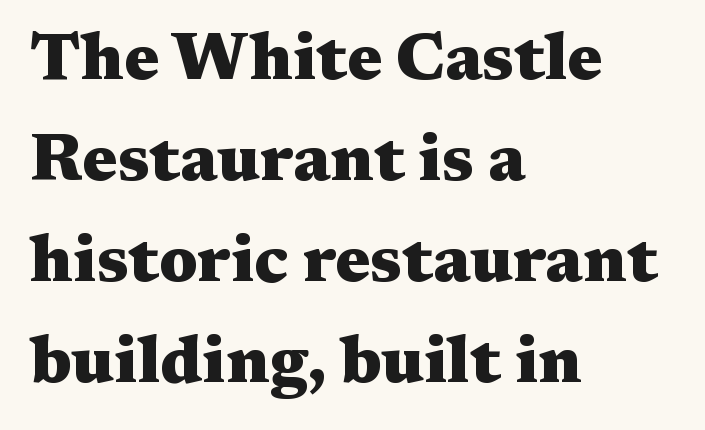
The image shows 66 px heavy, wide serif type, upright; set left-aligned, normal line spacing (1.53x), normal letter spacing, not underlined; medium stroke contrast and a medium x-height.
